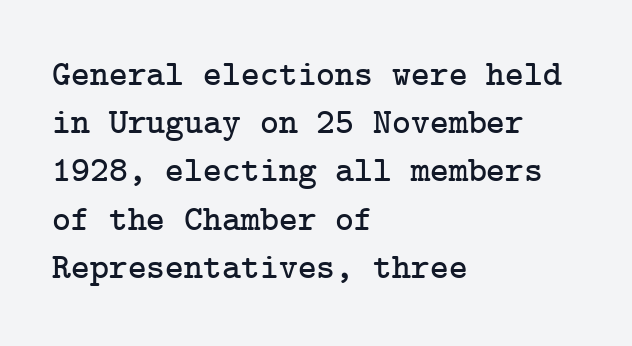
Does the leading feel generous? No, just average. The typeface chosen for these lines features serifs. Any mark beneath the type? The region is blank. The text block is weighted toward the left margin, trailing off unevenly rightward. The type is set solid horizontally, with unmodified tracking. Posture: vertical.
